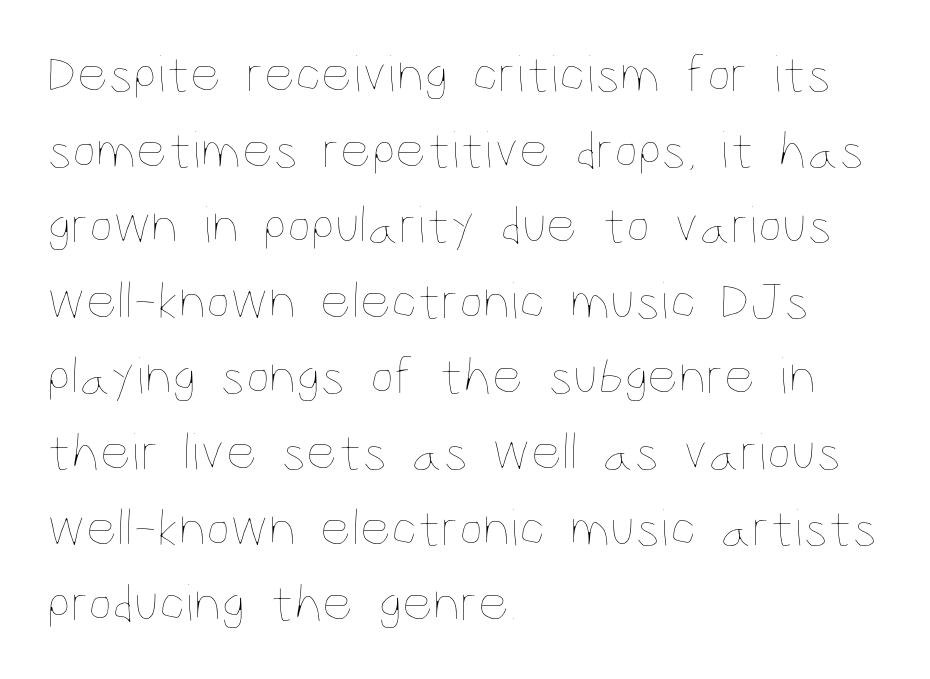
The image shows 54 px thin, condensed type, upright; set left-aligned, normal line spacing (1.4x), normal letter spacing, not underlined; low stroke contrast and a large x-height.
